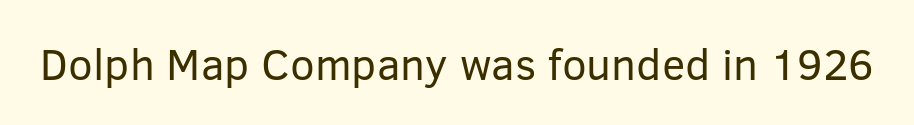
A roman cut, with each character standing at attention. Spacing between characters is what you'd get straight out of the box. A typesetter would call this proportional, since set widths differ per character. Check where the strokes stop: nothing finishes them off — pure sans.
